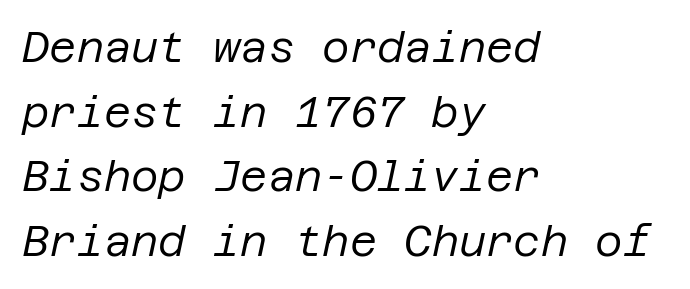
The image shows 42 px regular-weight type, italic (leaning right); set left-aligned, normal line spacing (1.54x), normal letter spacing, not underlined; low stroke contrast and a large x-height.
